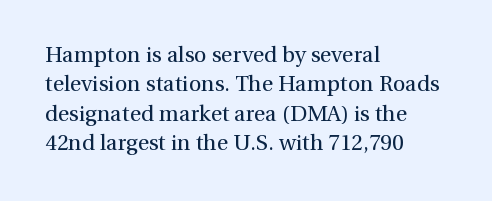
Caption: face not bold, strokes unweighted. Whoever set this chose a conventional vertical rhythm. This sample uses plain, unmodified letter spacing. The lettering stays uniformly vertical, giving the passage a roman look. Rule under the text: the space is simply empty.
